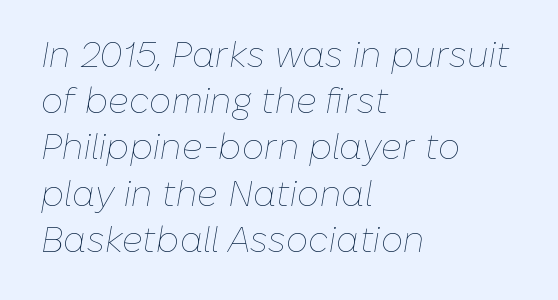
Q: Is the text bold? A: No.
Q: Is the text italic (slanted)? A: Yes, it leans right by about 10 degrees.
Q: Is the text underlined? A: No.
Q: How is the paragraph aligned? A: Left-aligned.
Q: Is the spacing between letters normal or unusually wide? A: Normal.
Q: Is the spacing between lines tight, normal or loose? A: Normal.
Q: Width (condensed, normal, or wide)? A: Normal.
Q: Stroke contrast? A: Low.
Q: x-height? A: Medium.
Q: Monospaced? A: No.
